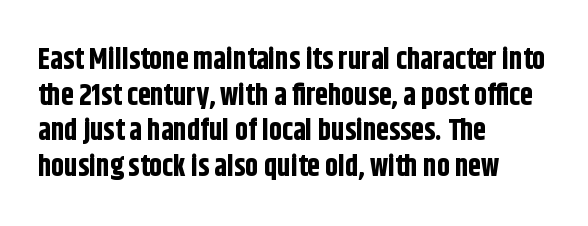
Set as a true bold cut, around the 700 mark. The passage shown has conventional tracking throughout. You could not count columns in this text — the font is proportionally spaced. Teacher's note: observe the even left margin — that is flush-left alignment. Check where the strokes stop: nothing finishes them off — pure sans. The strip under each line holds only bare page.
